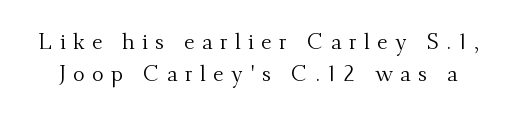
{"italic": "no", "bold": "no", "underline": "no", "line_spacing": "normal", "line_spacing_ratio": 1.44, "letter_spacing": "wide", "letter_spacing_em": 0.33, "glyph_px": 22}
